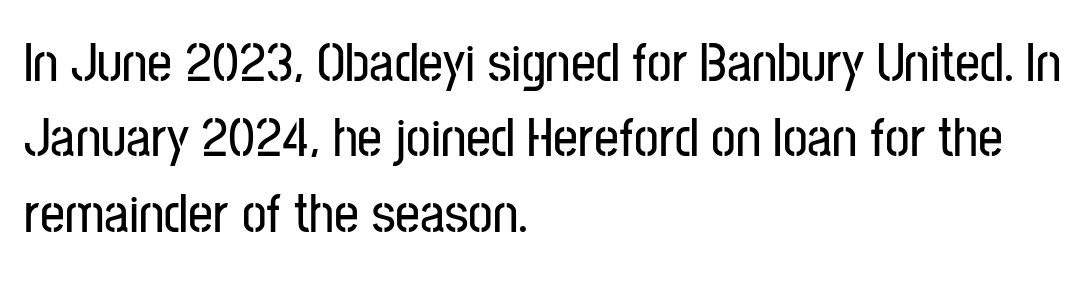
Evenly set lines give the paragraph a standard silhouette. These lines were composed using upright roman letters. The type is set solid horizontally, with unmodified tracking. The baseline area is clear. This sample uses a sans-serif face. Notice how the passage keeps a crisp vertical edge on the left only.
